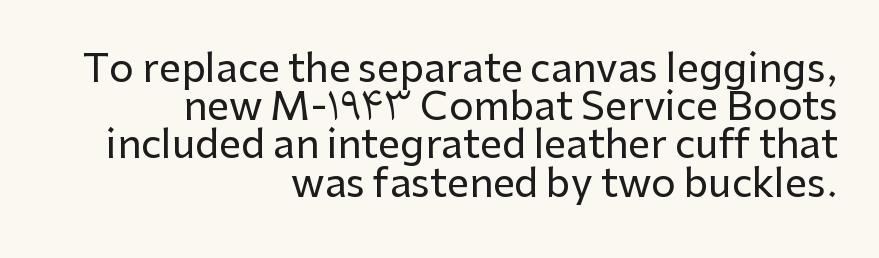
This is roman type, the default non-slanted kind. The rendering uses natural spacing where letterforms have individual widths. The letters sit at their default tracking, neither squeezed nor spread. The typesetter chose a ragged-left arrangement here. The leading is snug, giving the passage a crowded texture. I'd call this a sans setting — the letters go barefoot.
